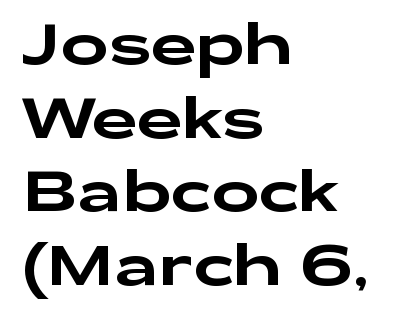
Q: Is the text italic (slanted)? A: No, it is upright.
Q: Is the typeface a serif or a sans-serif typeface? A: Sans-serif.
Q: Is the text underlined? A: No.
Q: How is the paragraph aligned? A: Left-aligned.
Q: Is the spacing between letters normal or unusually wide? A: Normal.
Q: Is the spacing between lines tight, normal or loose? A: Normal.
Q: Width (condensed, normal, or wide)? A: Wide.
Q: Stroke contrast? A: Low.
Q: x-height? A: Medium.
Q: Monospaced? A: No.
